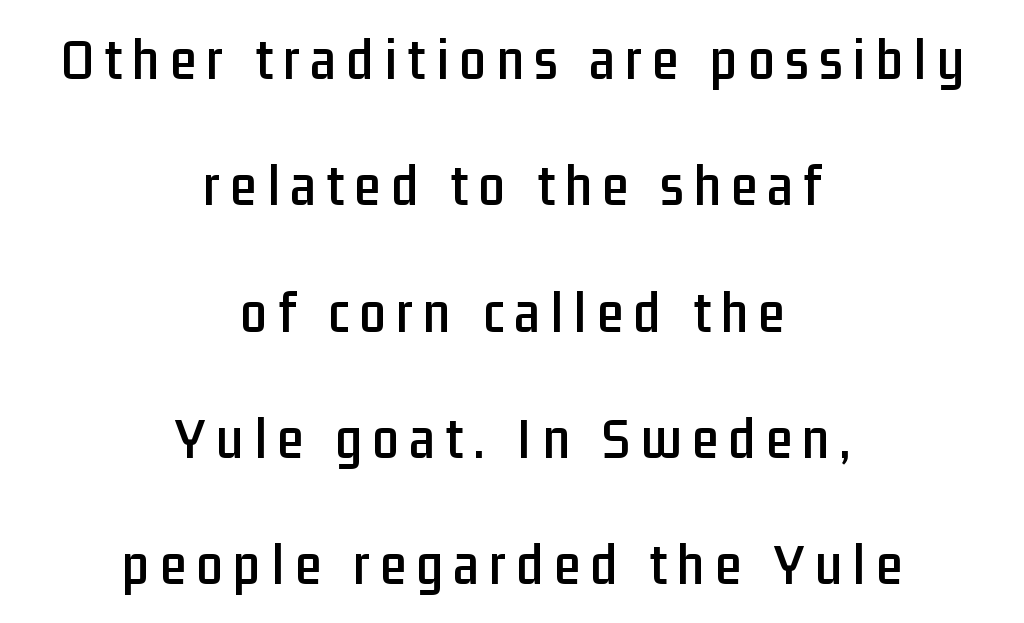
Q: Is the text italic (slanted)? A: No, it is upright.
Q: Is the typeface a serif or a sans-serif typeface? A: Sans-serif.
Q: Is the text underlined? A: No.
Q: How is the paragraph aligned? A: Centered.
Q: Is the spacing between lines tight, normal or loose? A: Loose.
Q: Width (condensed, normal, or wide)? A: Condensed.
Q: Stroke contrast? A: Low.
Q: x-height? A: Medium.
Q: Monospaced? A: No.
